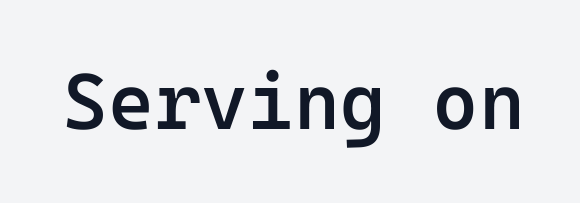
Q: Is the text bold? A: Semi-bold.
Q: Is the text italic (slanted)? A: No, it is upright.
Q: Is the typeface a serif or a sans-serif typeface? A: Sans-serif.
Q: Is the text underlined? A: No.
Q: Is the spacing between letters normal or unusually wide? A: Normal.
Q: Width (condensed, normal, or wide)? A: Normal.
Q: Stroke contrast? A: Low.
Q: x-height? A: Medium.
Q: Monospaced? A: Yes.
